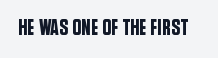
Q: Is the text italic (slanted)? A: No, it is upright.
Q: Is the text underlined? A: No.
Q: Is the spacing between letters normal or unusually wide? A: Normal.
